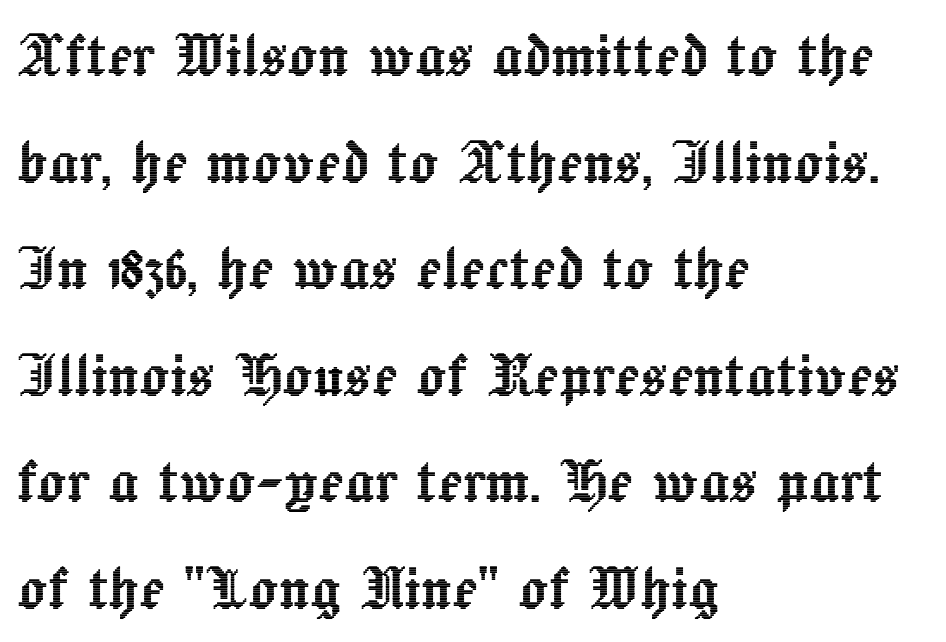
{"italic": "no", "width": "normal", "x_height": "medium", "monospaced": "no", "underline": "no", "align": "left", "line_spacing": "normal", "line_spacing_ratio": 1.44, "letter_spacing": "normal", "letter_spacing_em": 0.0, "glyph_px": 74}
